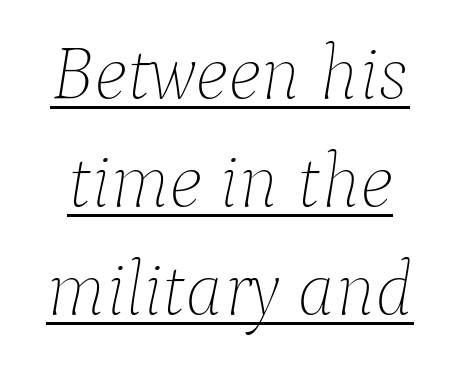
{"italic": "yes", "lean": "right", "slant_degrees": 9, "bold": "no", "weight": "thin", "width": "normal", "stroke_contrast": "low", "x_height": "medium", "monospaced": "no", "underline": "yes", "line_spacing": "normal", "line_spacing_ratio": 1.4, "letter_spacing": "normal", "letter_spacing_em": 0.0, "glyph_px": 77}
